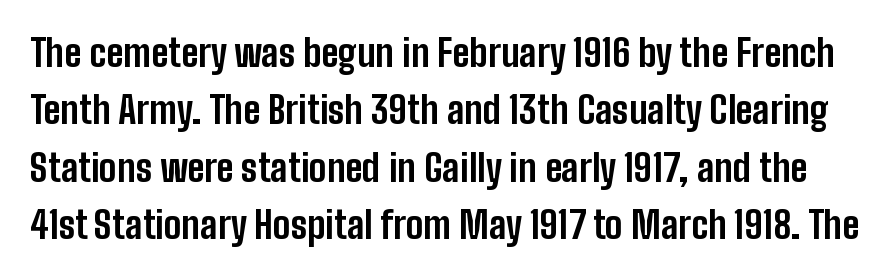
{"serif": "no", "italic": "no", "bold": "yes", "weight": "bold", "width": "condensed", "stroke_contrast": "low", "x_height": "medium", "monospaced": "no", "underline": "no", "line_spacing": "normal", "line_spacing_ratio": 1.55, "letter_spacing": "normal", "letter_spacing_em": 0.0, "glyph_px": 37}
